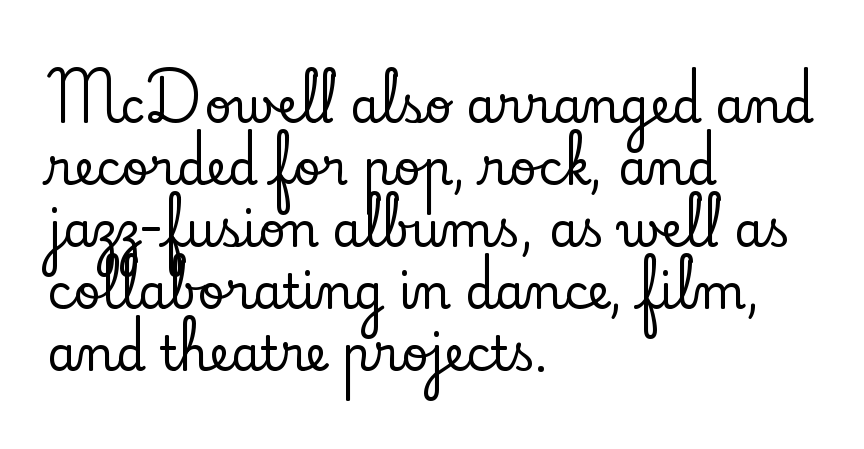
Reading down the block, your eye returns to a fixed left position each line. These lines sit exactly where default settings would place them. Honestly, there is no underline to notice here at all. Spacing verdict: proportional, widths tailored to each character.
